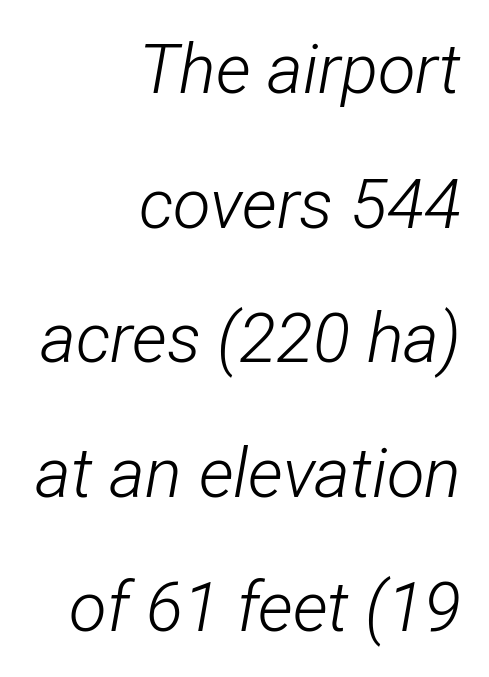
Q: Is the text bold? A: No.
Q: Is the text italic (slanted)? A: Yes, it leans right by about 12 degrees.
Q: Is the text underlined? A: No.
Q: How is the paragraph aligned? A: Right-aligned.
Q: Is the spacing between letters normal or unusually wide? A: Normal.
Q: Is the spacing between lines tight, normal or loose? A: Loose.
Q: Width (condensed, normal, or wide)? A: Condensed.
Q: Stroke contrast? A: Low.
Q: x-height? A: Medium.
Q: Monospaced? A: No.
